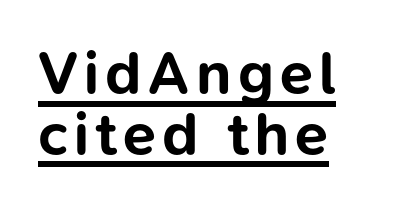
{"serif": "no", "italic": "no", "bold": "yes", "weight": "bold", "width": "normal", "stroke_contrast": "low", "x_height": "medium", "monospaced": "no", "underline": "yes", "align": "left", "line_spacing": "tight", "line_spacing_ratio": 1.01, "glyph_px": 60}
